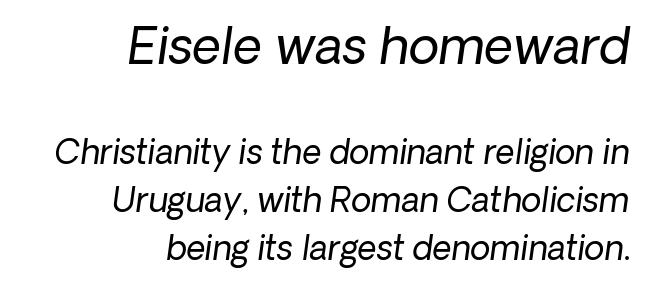
The image shows 50 px regular-weight type, italic (leaning right); set right-aligned, normal line spacing (1.46x), normal letter spacing, not underlined; the first (top) block is 1.52x larger; low stroke contrast and a medium x-height.
